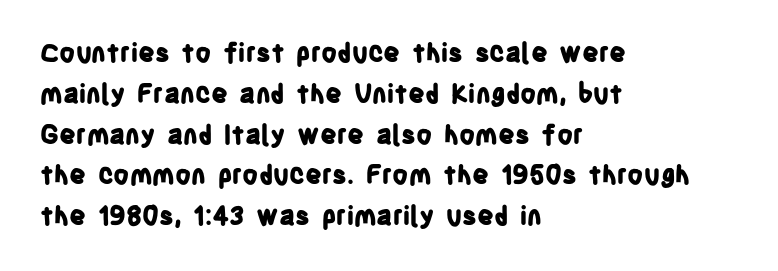
A dark, heavy texture on the line: the type is bold. Characters follow at the spacing the type designer built in. The designer left line spacing at the default. Unmarked baselines from the first word to the last. Posture: vertical.
